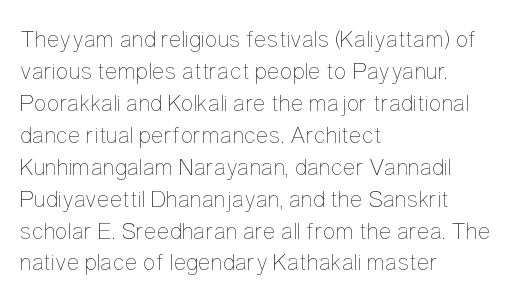
A bare baseline throughout the passage. Does the lettering tilt? It doesn't — this is upright. Leftover space on each line is placed entirely after the last word. Regarding leading, the lines here are spaced in the standard way. Inter-character spacing is left at the font's built-in metrics. Compared with a typical body face, this is equally light or lighter still.
